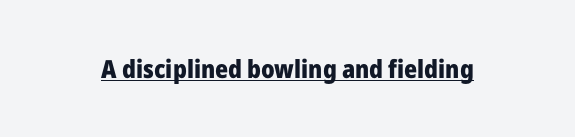
The image shows 25 px bold type, upright; set normal letter spacing, underlined.
